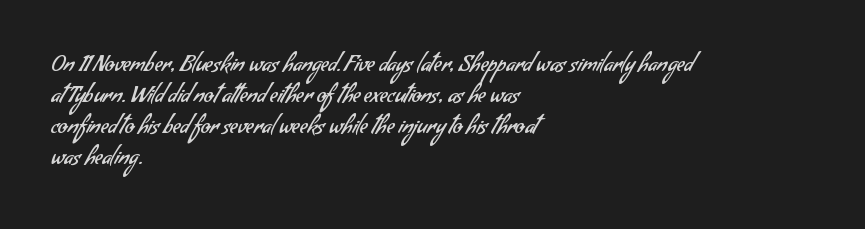
{"bold": "no", "underline": "no", "align": "left", "line_spacing": "normal", "line_spacing_ratio": 1.41, "letter_spacing": "normal", "letter_spacing_em": 0.0, "glyph_px": 22}
